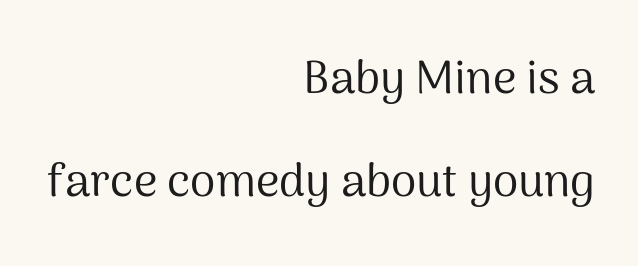
Note the varied advance widths — an 'i' is clearly narrower than an 'm'. Descenders are the only things crossing below the line. Type style note: lacks serifs. These lines were composed using upright roman letters.
